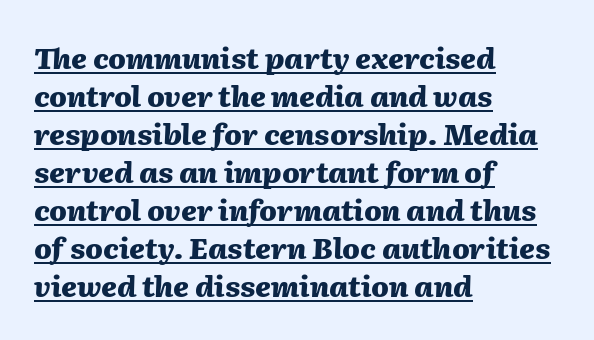
The image shows 29 px heavy type, italic (leaning right); set left-aligned, normal line spacing (1.31x), normal letter spacing, underlined; medium stroke contrast and a medium x-height.
